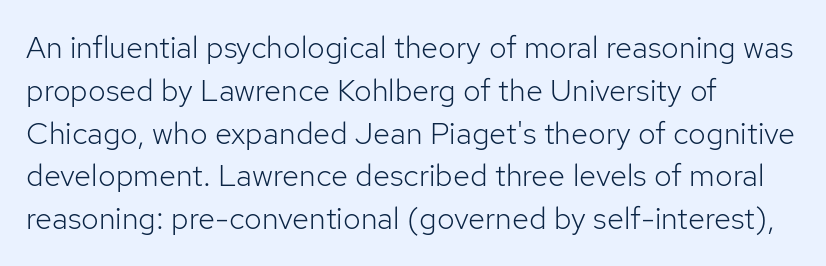
Compared with typical body copy, the letter spacing here is the same. These lines were composed using upright roman letters. Typographically, this falls in the sans-serif category. This sample has the flowing, uneven cadence of proportional lettering. These lines sit exactly where default settings would place them. No word sits above an underline.
